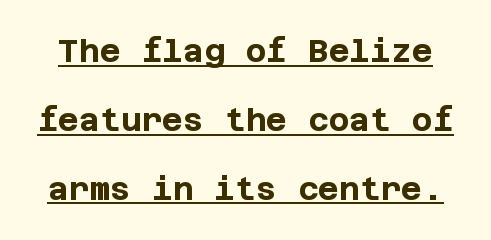
{"serif": "no", "italic": "no", "bold": "yes", "weight": "bold", "width": "normal", "stroke_contrast": "low", "x_height": "large", "underline": "yes", "line_spacing": "loose", "line_spacing_ratio": 2.15, "letter_spacing": "normal", "letter_spacing_em": 0.0, "glyph_px": 32}
